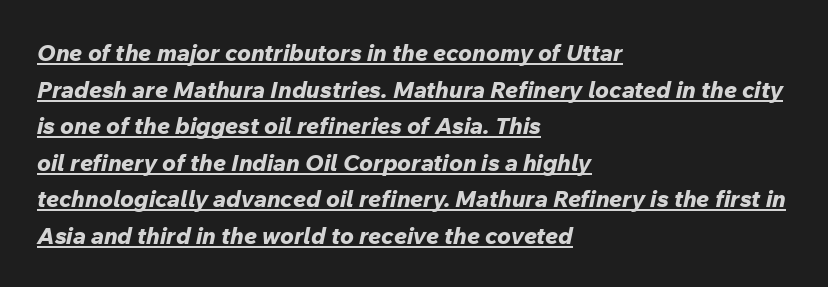
{"italic": "yes", "lean": "right", "slant_degrees": 12, "bold": "yes", "underline": "yes", "align": "left", "line_spacing": "normal", "line_spacing_ratio": 1.59, "letter_spacing": "normal", "letter_spacing_em": 0.0, "glyph_px": 23}
